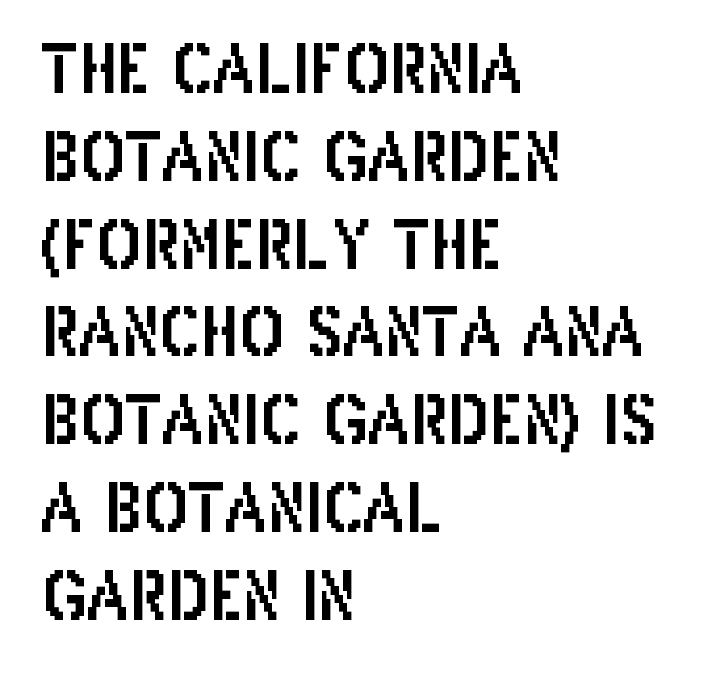
Q: Is the text italic (slanted)? A: No, it is upright.
Q: Is the typeface a serif or a sans-serif typeface? A: Sans-serif.
Q: Is the text underlined? A: No.
Q: How is the paragraph aligned? A: Left-aligned.
Q: Is the spacing between letters normal or unusually wide? A: Normal.
Q: Is the spacing between lines tight, normal or loose? A: Normal.
Q: Width (condensed, normal, or wide)? A: Condensed.
Q: Stroke contrast? A: Low.
Q: x-height? A: Large.
Q: Monospaced? A: No.
